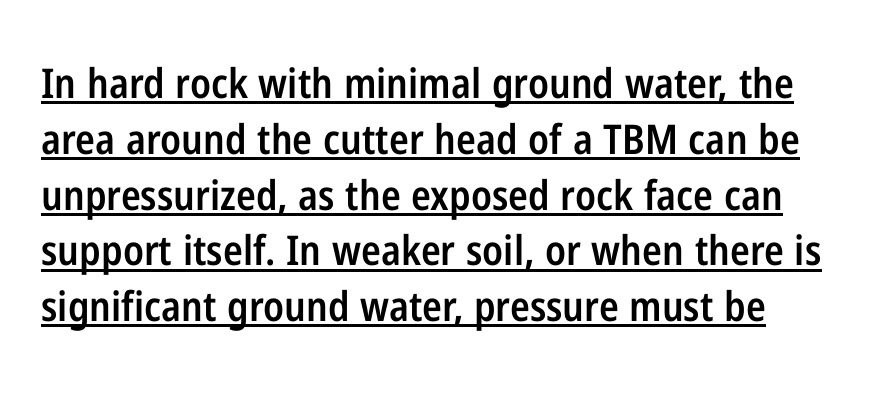
Q: Is the text bold? A: Semi-bold.
Q: Is the text italic (slanted)? A: No, it is upright.
Q: Is the typeface a serif or a sans-serif typeface? A: Sans-serif.
Q: Is the text underlined? A: Yes.
Q: Is the spacing between letters normal or unusually wide? A: Normal.
Q: Is the spacing between lines tight, normal or loose? A: Normal.
Q: Width (condensed, normal, or wide)? A: Condensed.
Q: Stroke contrast? A: Low.
Q: x-height? A: Medium.
Q: Monospaced? A: No.
